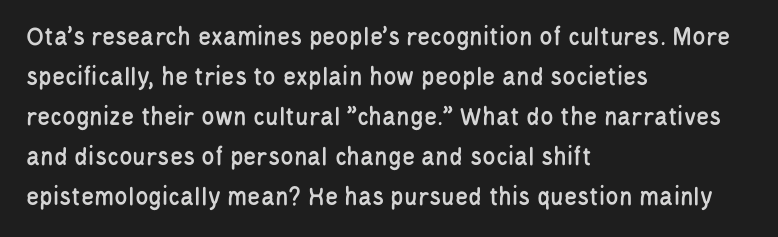
The image shows 27 px text type, upright; set left-aligned, normal line spacing (1.48x), normal letter spacing, not underlined.
